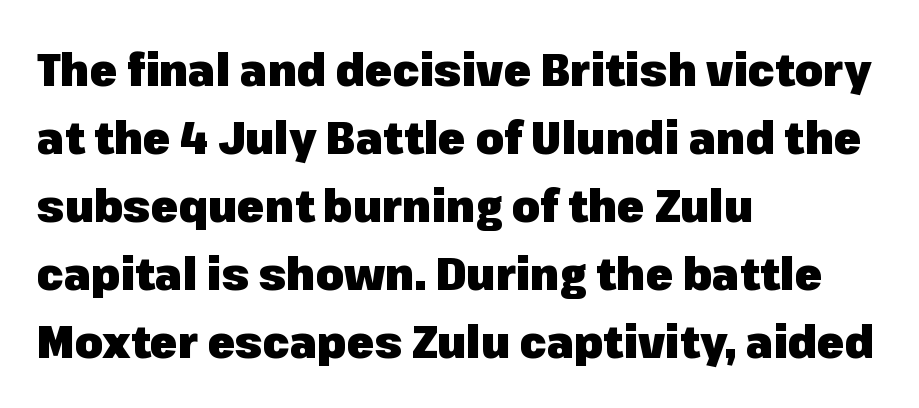
This sample has the flowing, uneven cadence of proportional lettering. Notice how the stems are strictly vertical — no italics here. The text block is weighted toward the left margin, trailing off unevenly rightward. No feet cap the strokes, marking this as sans-serif type. Descender tails drop into unmarked territory.
